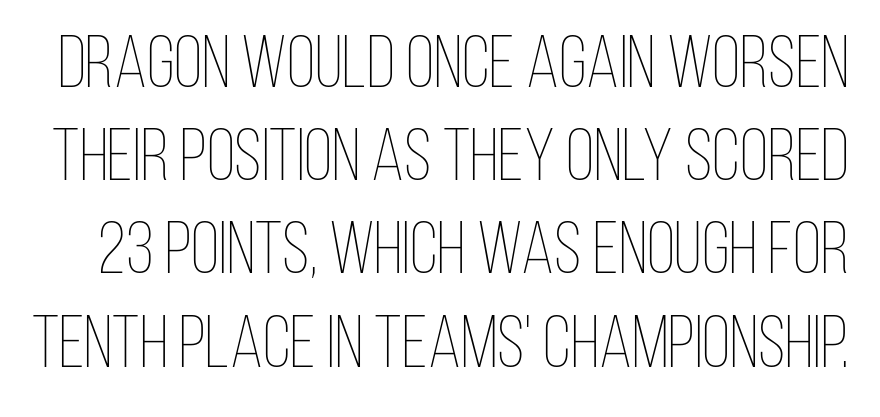
{"italic": "no", "bold": "no", "weight": "thin", "width": "condensed", "stroke_contrast": "low", "x_height": "large", "monospaced": "no", "underline": "no", "line_spacing": "normal", "line_spacing_ratio": 1.26, "letter_spacing": "normal", "letter_spacing_em": 0.0, "glyph_px": 74}
